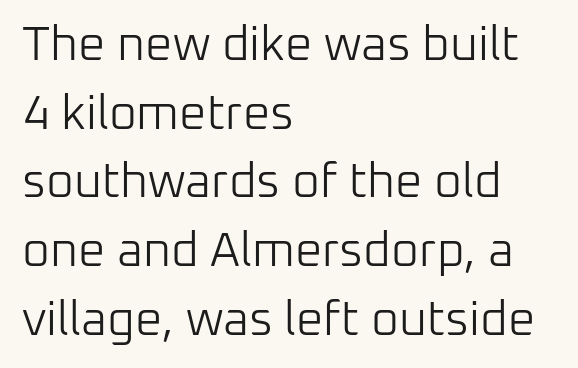
Q: Is the text bold? A: No.
Q: Is the text italic (slanted)? A: No, it is upright.
Q: Is the typeface a serif or a sans-serif typeface? A: Sans-serif.
Q: Is the text underlined? A: No.
Q: How is the paragraph aligned? A: Left-aligned.
Q: Is the spacing between letters normal or unusually wide? A: Normal.
Q: Is the spacing between lines tight, normal or loose? A: Normal.
Q: Width (condensed, normal, or wide)? A: Normal.
Q: Stroke contrast? A: Low.
Q: x-height? A: Medium.
Q: Monospaced? A: No.
